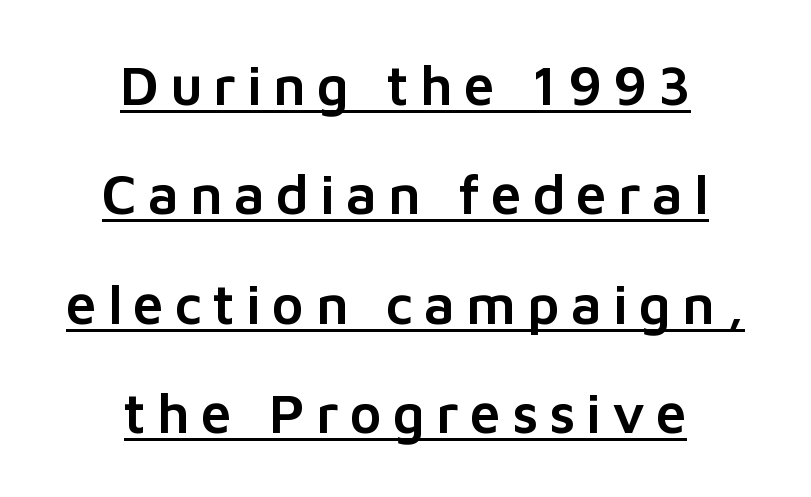
Q: Is the text italic (slanted)? A: No, it is upright.
Q: Is the typeface a serif or a sans-serif typeface? A: Sans-serif.
Q: Is the text underlined? A: Yes.
Q: How is the paragraph aligned? A: Centered.
Q: Is the spacing between letters normal or unusually wide? A: Unusually wide.
Q: Is the spacing between lines tight, normal or loose? A: Loose.
Q: Width (condensed, normal, or wide)? A: Normal.
Q: Stroke contrast? A: Low.
Q: x-height? A: Medium.
Q: Monospaced? A: No.
